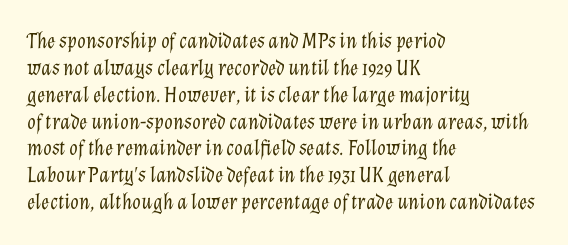
{"italic": "yes", "lean": "right", "slant_degrees": 12, "bold": "no", "underline": "no", "align": "left", "line_spacing_ratio": 1.22, "letter_spacing": "normal", "letter_spacing_em": 0.0, "glyph_px": 22}
